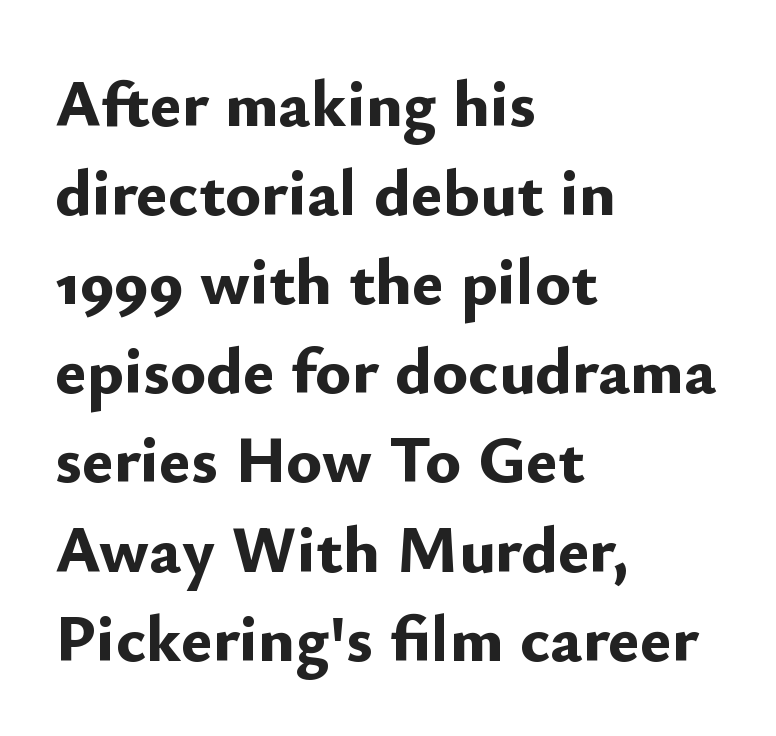
The image shows 67 px bold sans-serif type, upright; set left-aligned, normal line spacing (1.33x), normal letter spacing, not underlined; low stroke contrast and a small x-height.
